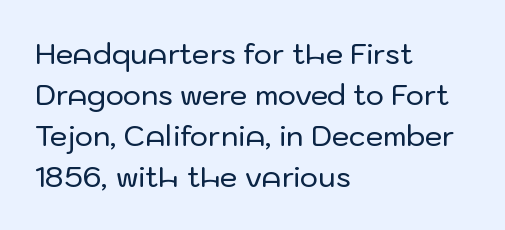
Posture: vertical. This sample has the flowing, uneven cadence of proportional lettering. Honestly, the letter spacing is just normal — you wouldn't notice it. Regular leading. Honestly, there is no underline to notice here at all.
